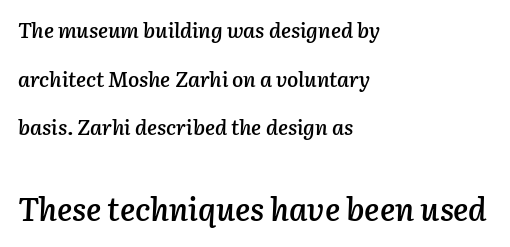
Q: Is the text bold? A: Semi-bold.
Q: Is the text italic (slanted)? A: Yes, it leans right by about 3 degrees.
Q: Is the text underlined? A: No.
Q: How is the paragraph aligned? A: Left-aligned.
Q: Is the spacing between letters normal or unusually wide? A: Normal.
Q: Is the spacing between lines tight, normal or loose? A: Loose.
Q: Which block of text is set in a larger size, the first (top) or the second (bottom)? A: The second (bottom) one.
Q: Width (condensed, normal, or wide)? A: Normal.
Q: Stroke contrast? A: Low.
Q: x-height? A: Medium.
Q: Monospaced? A: No.
